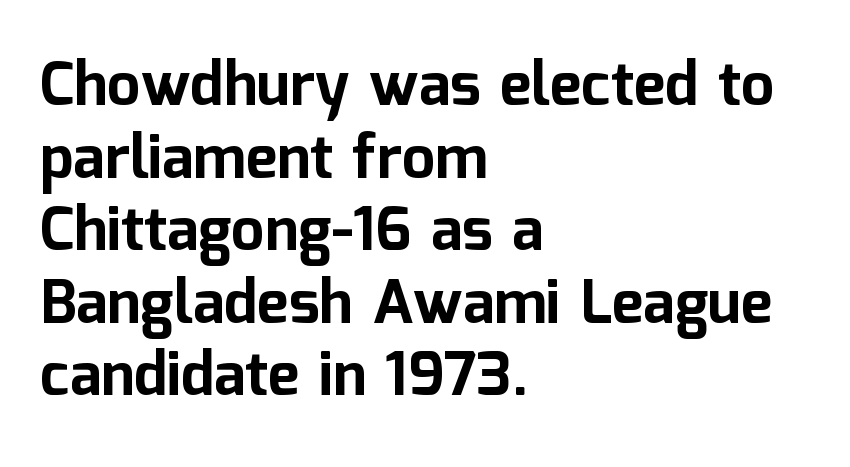
Strokes here are thick enough to call this a true bold. A typesetter would call this zero additional tracking. Notice how the passage keeps a crisp vertical edge on the left only. Honestly, there is no underline to notice here at all.
